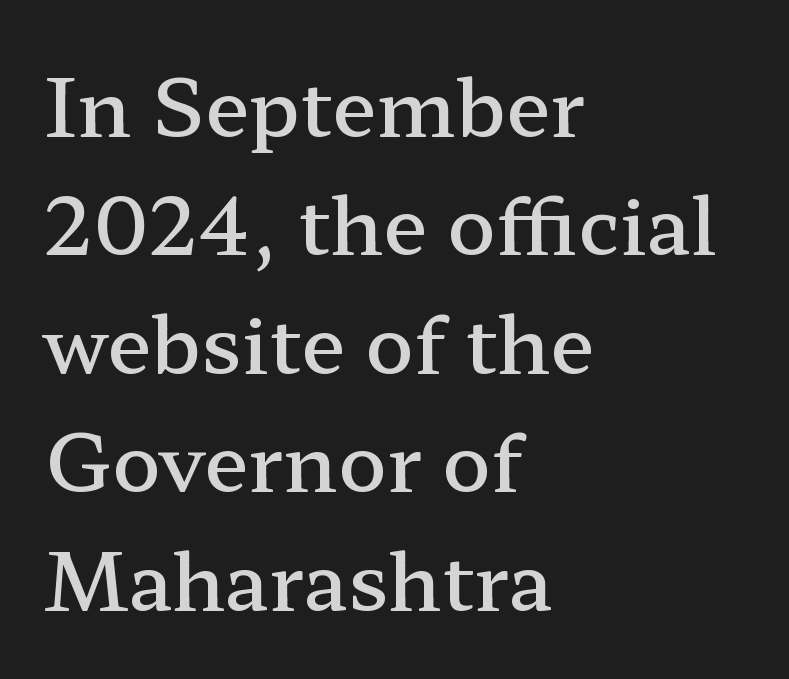
Q: Is the text bold? A: Semi-bold.
Q: Is the text italic (slanted)? A: No, it is upright.
Q: Is the typeface a serif or a sans-serif typeface? A: Serif.
Q: Is the text underlined? A: No.
Q: How is the paragraph aligned? A: Left-aligned.
Q: Is the spacing between letters normal or unusually wide? A: Normal.
Q: Is the spacing between lines tight, normal or loose? A: Normal.
Q: Width (condensed, normal, or wide)? A: Wide.
Q: Stroke contrast? A: Low.
Q: x-height? A: Medium.
Q: Monospaced? A: No.
